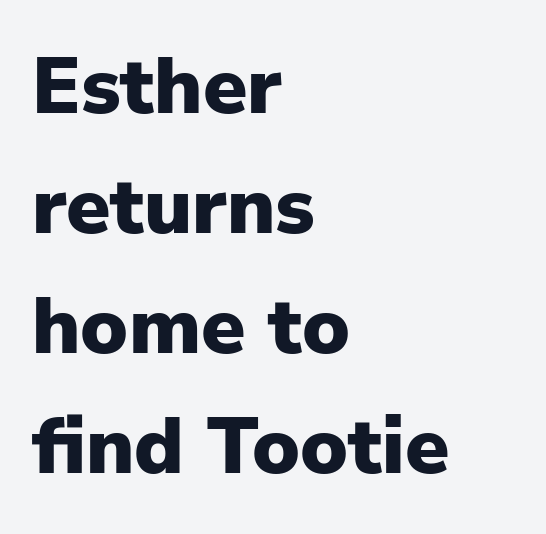
Reading down the block, your eye returns to a fixed left position each line. Regular leading. The string is rendered with underlining switched off. Looks like regular typesetting: each glyph gets only the width it needs. No italicization has been applied; the sample stays upright.
